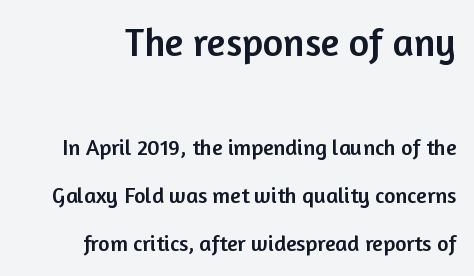
{"serif": "no", "italic": "no", "width": "normal", "stroke_contrast": "low", "x_height": "medium", "monospaced": "no", "underline": "no", "line_spacing": "loose", "line_spacing_ratio": 2.18, "letter_spacing": "normal", "letter_spacing_em": 0.0, "larger_block": "first", "size_ratio": 1.77, "glyph_px": 39}
